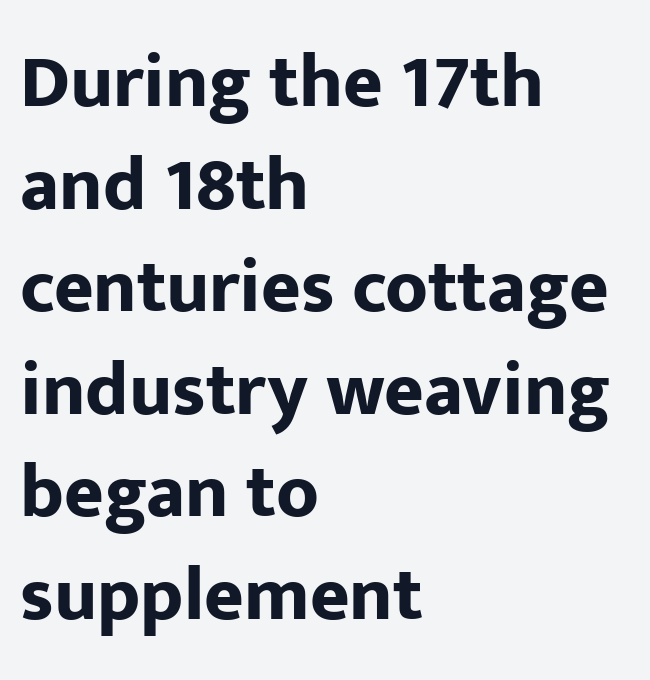
{"serif": "no", "italic": "no", "bold": "yes", "weight": "bold", "width": "normal", "stroke_contrast": "low", "x_height": "medium", "monospaced": "no", "underline": "no", "align": "left", "line_spacing": "normal", "line_spacing_ratio": 1.35, "letter_spacing": "normal", "letter_spacing_em": 0.0, "glyph_px": 76}
